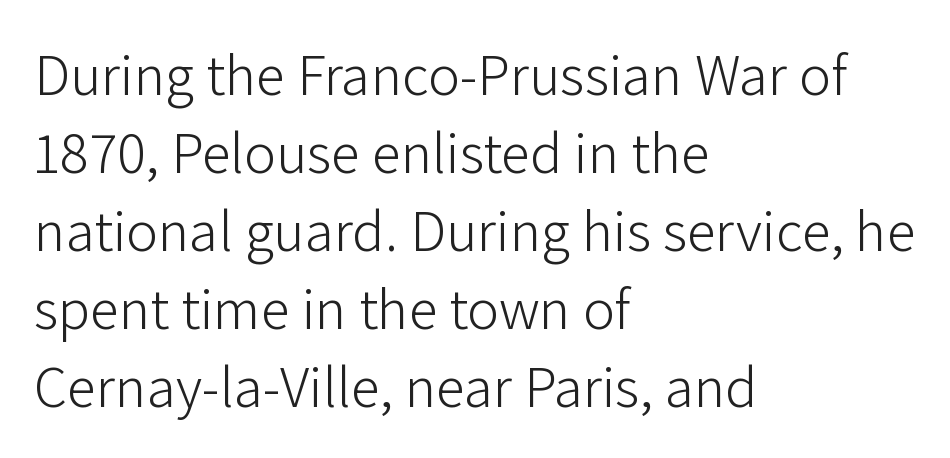
The image shows 59 px light sans-serif type, upright; set left-aligned, normal line spacing (1.32x), normal letter spacing, not underlined; low stroke contrast and a medium x-height.
